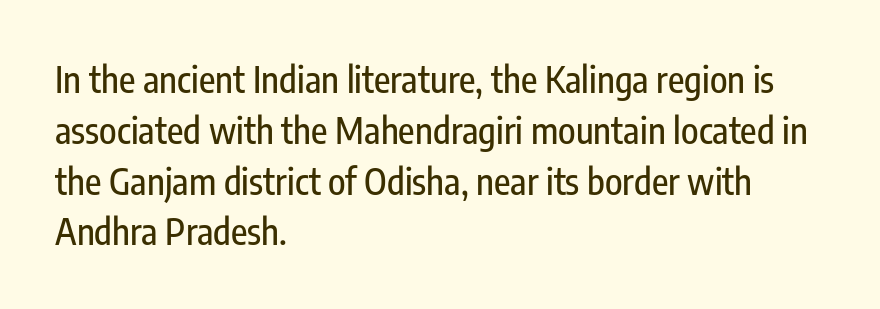
{"serif": "no", "italic": "no", "width": "condensed", "stroke_contrast": "low", "x_height": "medium", "monospaced": "no", "underline": "no", "align": "left", "line_spacing": "normal", "line_spacing_ratio": 1.41, "letter_spacing": "normal", "letter_spacing_em": 0.0, "glyph_px": 36}
